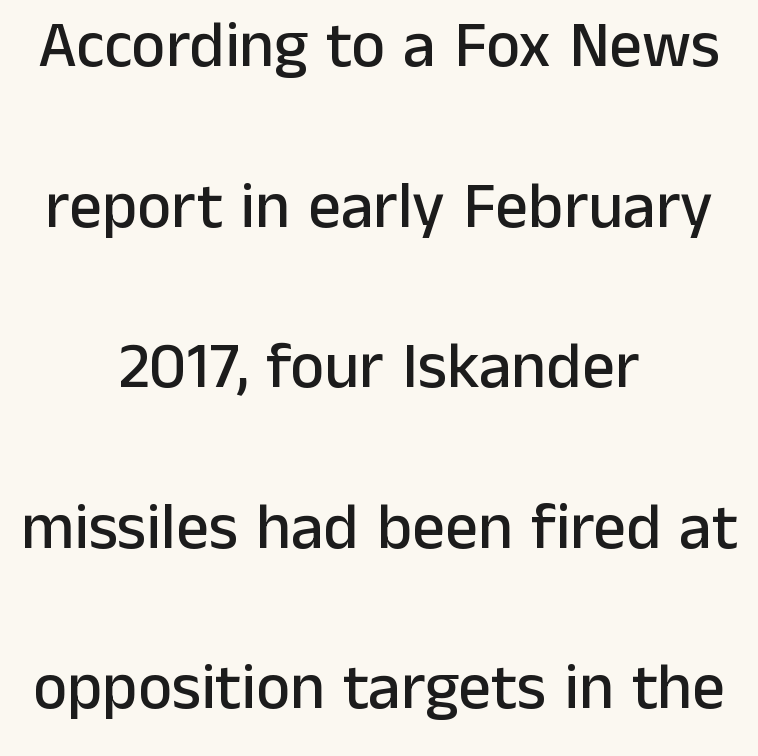
The image shows 65 px sans-serif type, upright; set centered, loose line spacing (2.47x), normal letter spacing, not underlined; low stroke contrast and a medium x-height.
